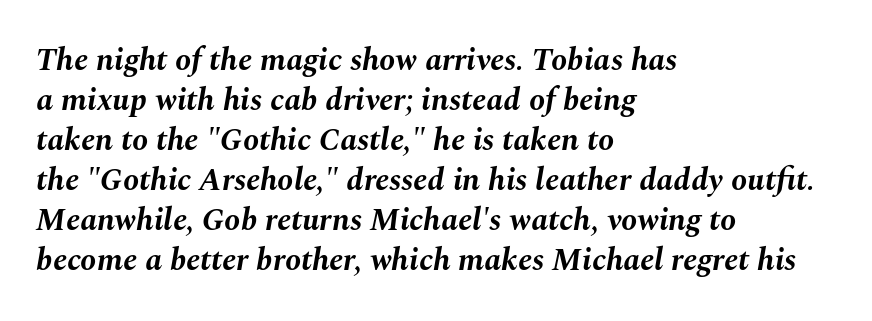
Compared with a centered layout, this one pins lines to the left instead. The face used here is proportionally spaced, like ordinary book or web type. Rendered with sloped, italic letterforms. Compared with typical body copy, the letter spacing here is the same.
